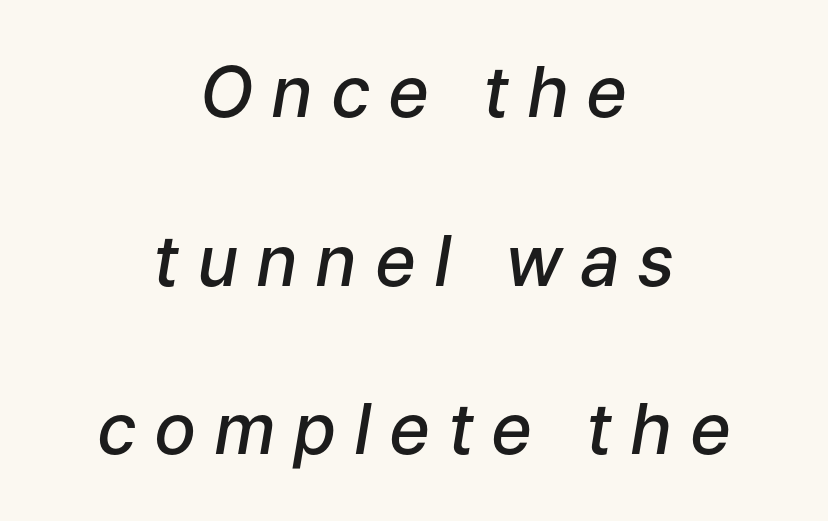
The image shows 70 px semibold type, italic (leaning right); set centered, loose line spacing (2.41x), unusually wide letter spacing (+0.25 em), not underlined; low stroke contrast and a medium x-height.
